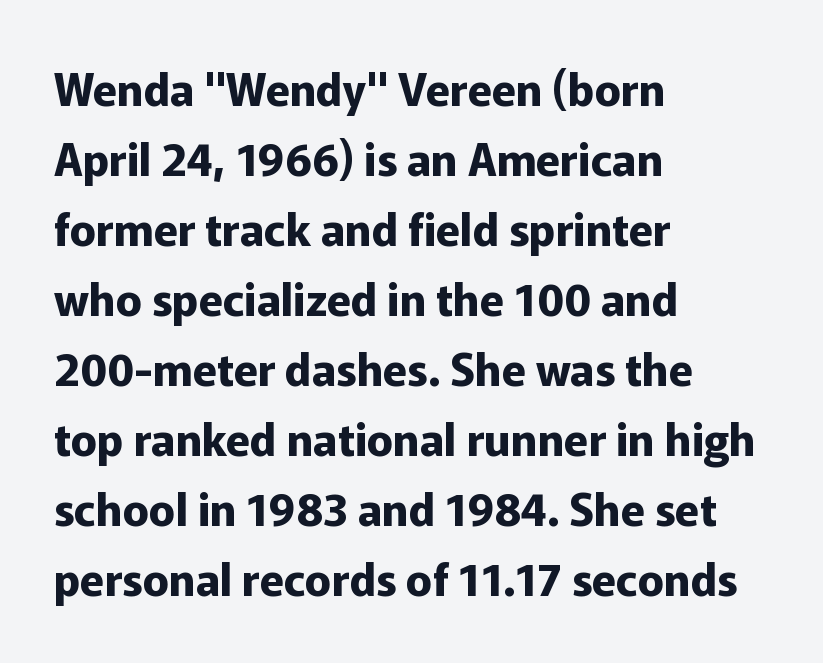
This sample has the flowing, uneven cadence of proportional lettering. These lines are set flush left with a ragged right edge. Students, note that the glyphs here touch the page at normal intervals. Quick note: underline off. These words are printed bold, with thick strokes throughout.
